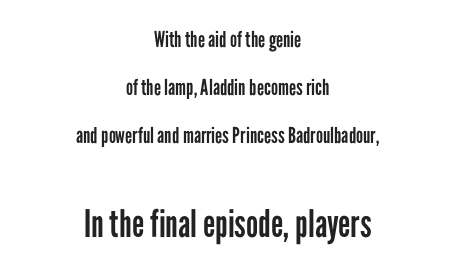
The image shows 38 px regular-weight, condensed sans-serif type, upright; set centered, loose line spacing (2.19x), normal letter spacing, not underlined; the second (bottom) block is 1.73x larger; low stroke contrast and a medium x-height.
